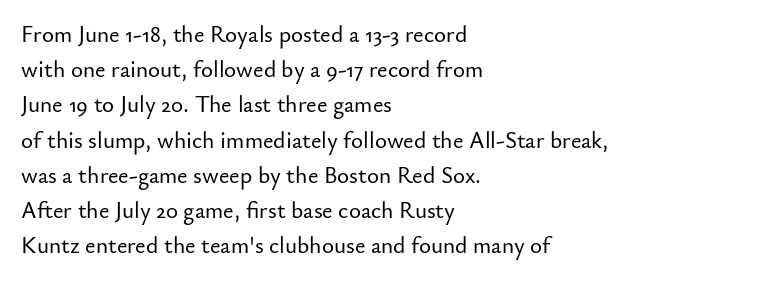
{"italic": "no", "underline": "no", "align": "left", "line_spacing": "normal", "line_spacing_ratio": 1.53, "letter_spacing": "normal", "letter_spacing_em": 0.0, "glyph_px": 23}
